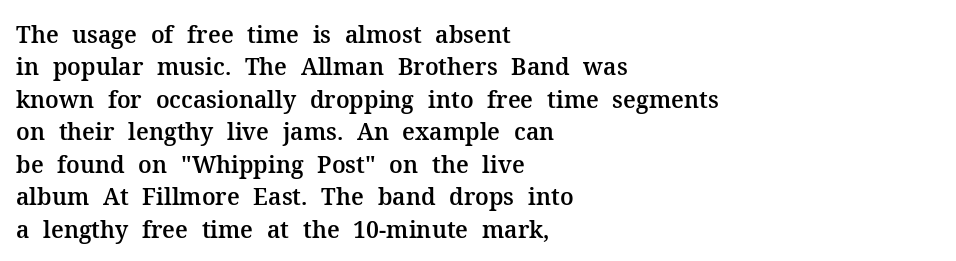
{"italic": "no", "underline": "no", "align": "left", "line_spacing": "normal", "line_spacing_ratio": 1.41, "letter_spacing": "normal", "letter_spacing_em": 0.0, "glyph_px": 23}
